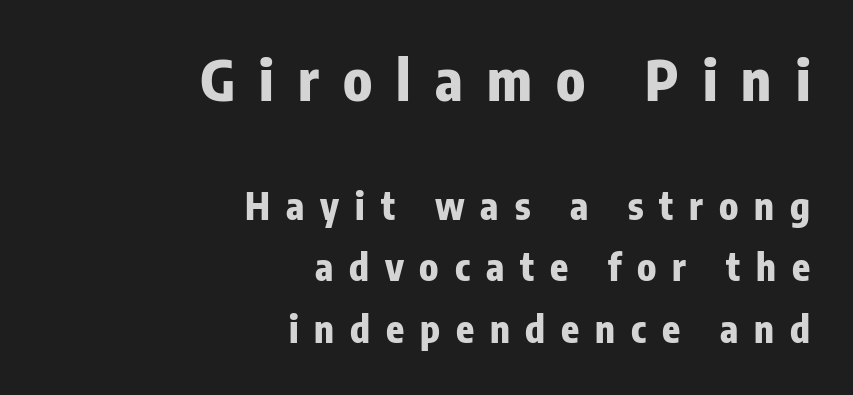
Q: Is the text bold? A: Yes.
Q: Is the text italic (slanted)? A: No, it is upright.
Q: Is the typeface a serif or a sans-serif typeface? A: Sans-serif.
Q: Is the text underlined? A: No.
Q: How is the paragraph aligned? A: Right-aligned.
Q: Is the spacing between letters normal or unusually wide? A: Unusually wide.
Q: Is the spacing between lines tight, normal or loose? A: Normal.
Q: Which block of text is set in a larger size, the first (top) or the second (bottom)? A: The first (top) one.
Q: Width (condensed, normal, or wide)? A: Condensed.
Q: Stroke contrast? A: Low.
Q: x-height? A: Medium.
Q: Monospaced? A: No.
